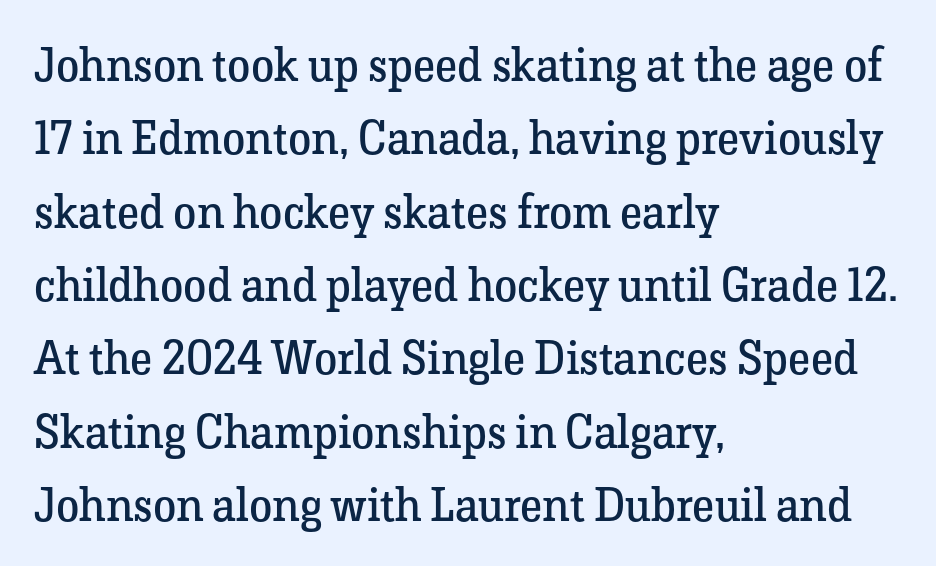
Q: Is the text bold? A: No.
Q: Is the text italic (slanted)? A: No, it is upright.
Q: Is the typeface a serif or a sans-serif typeface? A: Serif.
Q: Is the text underlined? A: No.
Q: How is the paragraph aligned? A: Left-aligned.
Q: Is the spacing between letters normal or unusually wide? A: Normal.
Q: Is the spacing between lines tight, normal or loose? A: Normal.
Q: Width (condensed, normal, or wide)? A: Normal.
Q: Stroke contrast? A: Low.
Q: x-height? A: Medium.
Q: Monospaced? A: No.
